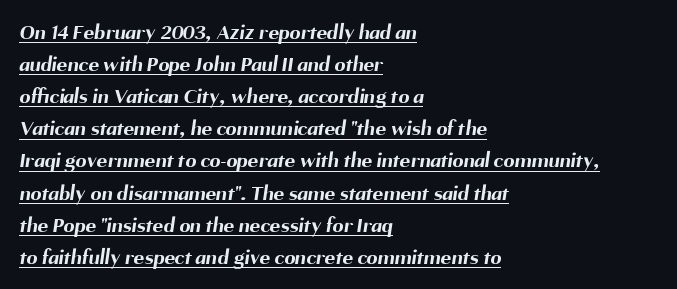
A normal amount of white space separates one row of letters from the next. No extra tracking has been applied to these lines. Each line of the rendering has a horizontal stroke beneath the glyphs. Its strokes are broad and dark, the hallmark of bold type.
